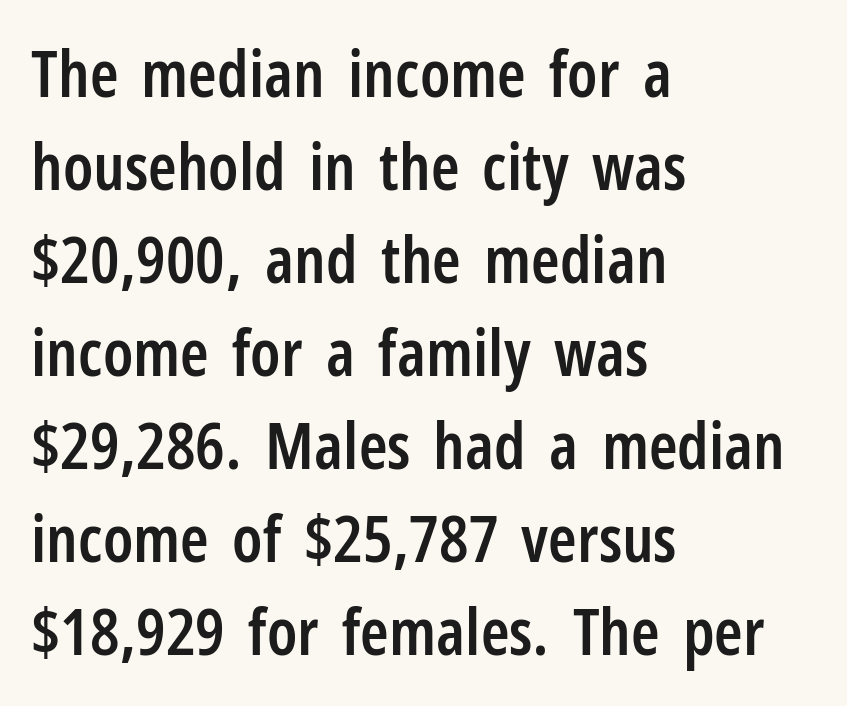
The image shows 65 px semibold, condensed sans-serif type, upright; set left-aligned, normal line spacing (1.43x), normal letter spacing, not underlined; low stroke contrast and a medium x-height.
